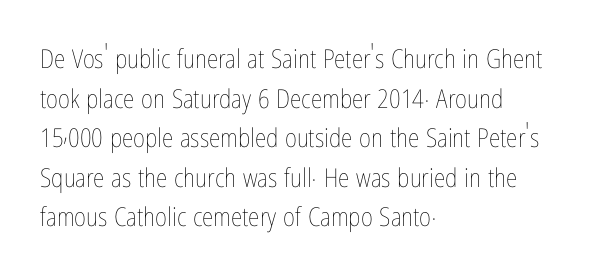
{"italic": "no", "bold": "no", "underline": "no", "align": "left", "line_spacing": "normal", "line_spacing_ratio": 1.52, "letter_spacing": "normal", "letter_spacing_em": 0.0, "glyph_px": 26}
